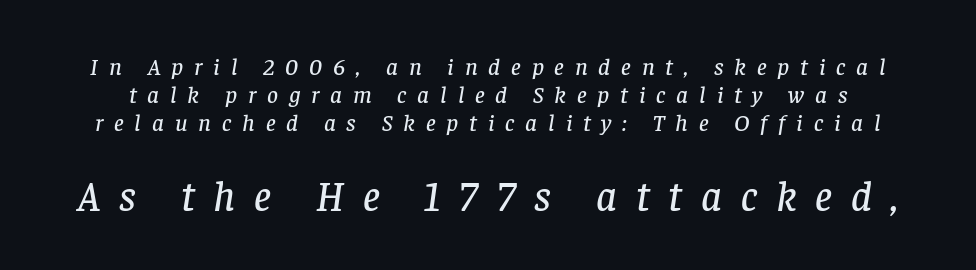
{"serif": "yes", "italic": "yes", "lean": "right", "slant_degrees": 8, "width": "normal", "stroke_contrast": "low", "x_height": "large", "monospaced": "no", "underline": "no", "line_spacing_ratio": 1.17, "letter_spacing": "wide", "letter_spacing_em": 0.45, "larger_block": "second", "size_ratio": 1.75, "glyph_px": 42}
